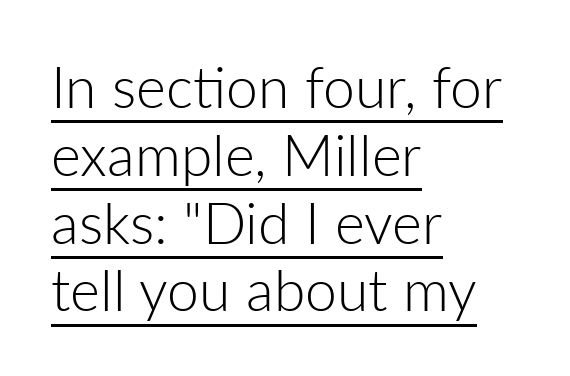
Left-aligned paragraph, ragged on the right. The characters are drawn with everyday or finer stroke widths. In terms of letterspacing, this is plain default setting. The specimen includes a rule beneath the text block's lines. Note the varied advance widths — an 'i' is clearly narrower than an 'm'.
